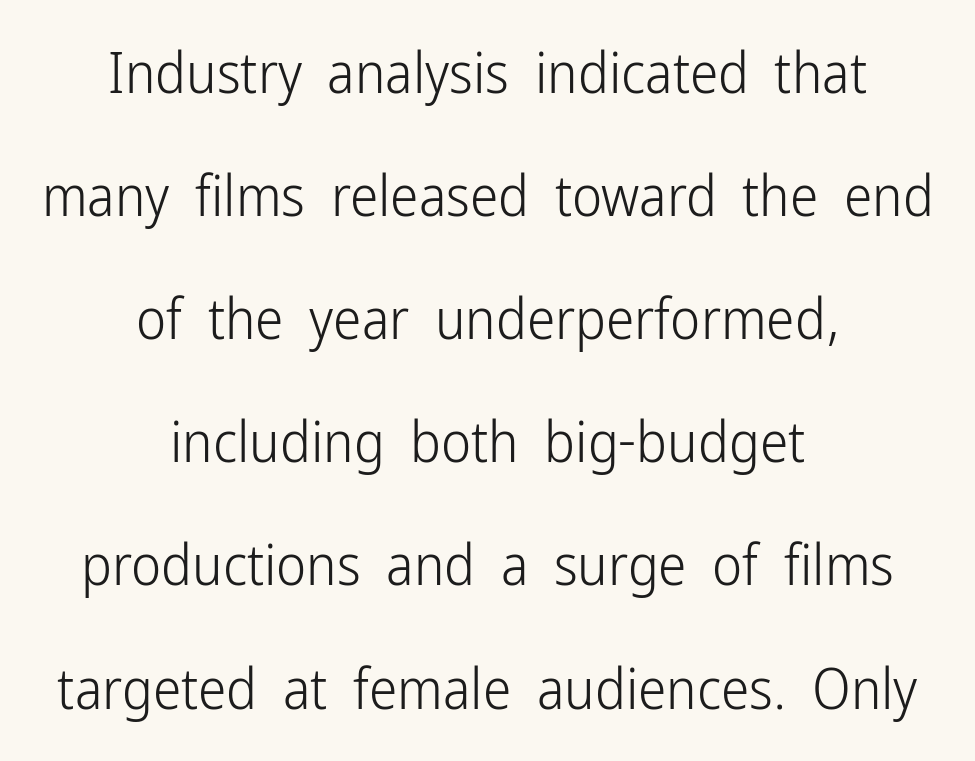
The image shows 57 px light, condensed sans-serif type, upright; set centered, loose line spacing (2.16x), normal letter spacing, not underlined; low stroke contrast and a medium x-height.
